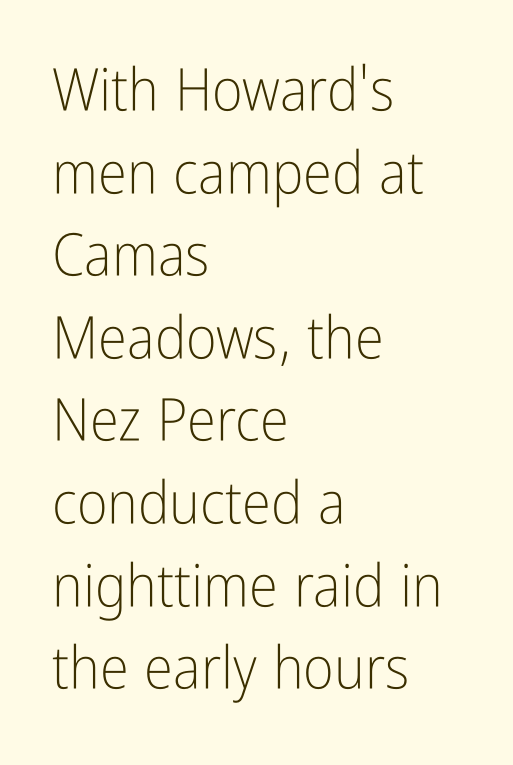
Q: Is the text bold? A: No.
Q: Is the text italic (slanted)? A: No, it is upright.
Q: Is the typeface a serif or a sans-serif typeface? A: Sans-serif.
Q: Is the text underlined? A: No.
Q: How is the paragraph aligned? A: Left-aligned.
Q: Is the spacing between letters normal or unusually wide? A: Normal.
Q: Is the spacing between lines tight, normal or loose? A: Normal.
Q: Width (condensed, normal, or wide)? A: Condensed.
Q: Stroke contrast? A: Low.
Q: x-height? A: Medium.
Q: Monospaced? A: No.
